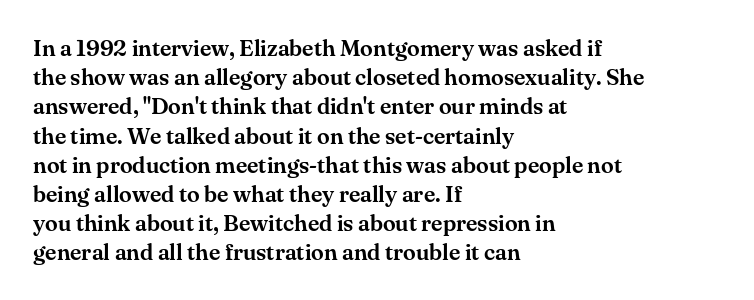
Q: Is the text italic (slanted)? A: No, it is upright.
Q: Is the text underlined? A: No.
Q: How is the paragraph aligned? A: Left-aligned.
Q: Is the spacing between letters normal or unusually wide? A: Normal.
Q: Is the spacing between lines tight, normal or loose? A: Normal.
